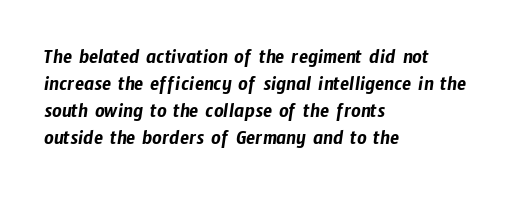
The image shows 21 px text type; set left-aligned, normal line spacing (1.28x), normal letter spacing, not underlined.
